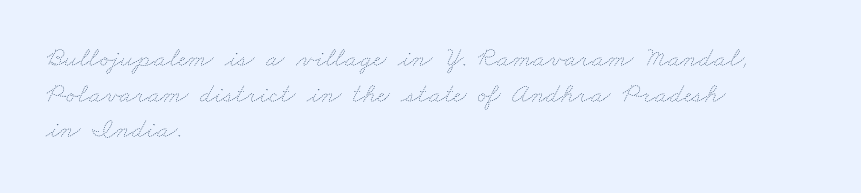
Bare-footed words on every line. Tracking value appears to be zero — textbook default spacing. These glyphs show unthickened strokes, regular width or finer. Varying glyph widths throughout — classic text-font behaviour. One-word summary of the alignment: left.
